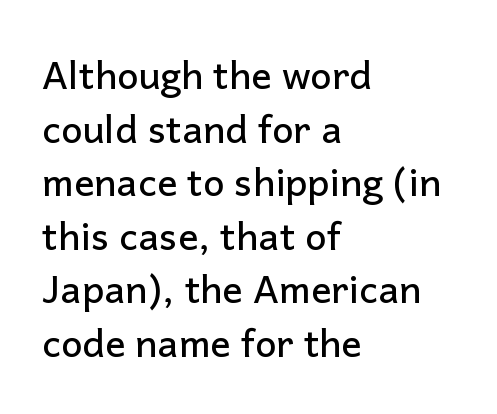
A typesetter would call this proportional, since set widths differ per character. No word sits above an underline. Evenly set lines give the paragraph a standard silhouette. In CSS terms this would be text-align: left. Does the type have serifs? No, each stem ends abruptly.
